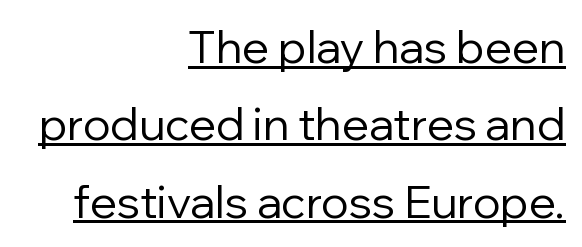
Q: Is the text bold? A: No.
Q: Is the text italic (slanted)? A: No, it is upright.
Q: Is the typeface a serif or a sans-serif typeface? A: Sans-serif.
Q: Is the text underlined? A: Yes.
Q: How is the paragraph aligned? A: Right-aligned.
Q: Is the spacing between letters normal or unusually wide? A: Normal.
Q: Width (condensed, normal, or wide)? A: Normal.
Q: Stroke contrast? A: Low.
Q: x-height? A: Medium.
Q: Monospaced? A: No.
